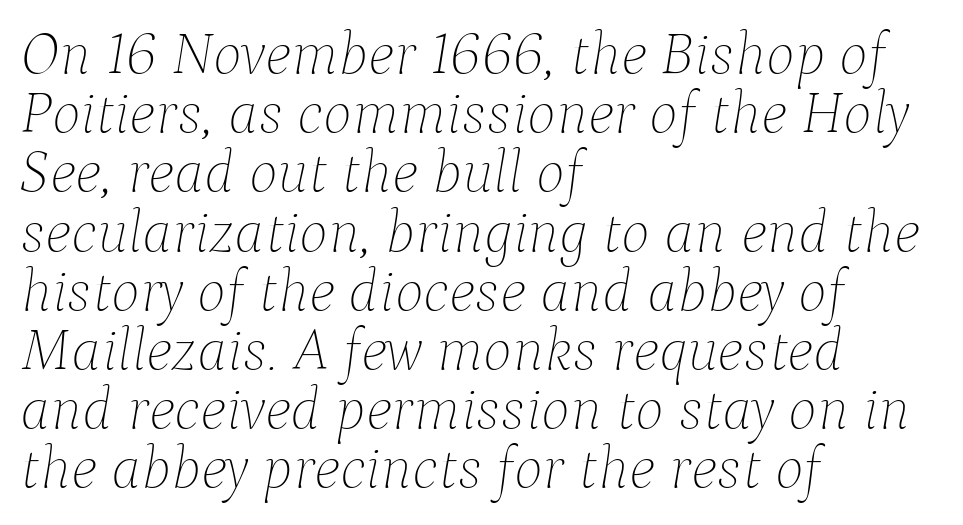
Q: Is the text bold? A: No.
Q: Is the text italic (slanted)? A: Yes, it leans right by about 9 degrees.
Q: Is the text underlined? A: No.
Q: How is the paragraph aligned? A: Left-aligned.
Q: Is the spacing between letters normal or unusually wide? A: Normal.
Q: Is the spacing between lines tight, normal or loose? A: Tight.
Q: Width (condensed, normal, or wide)? A: Normal.
Q: Stroke contrast? A: Low.
Q: x-height? A: Medium.
Q: Monospaced? A: No.
